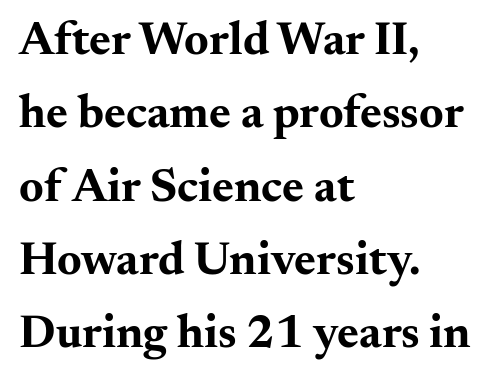
The image shows 47 px bold, wide serif type, upright; set left-aligned, normal line spacing (1.56x), normal letter spacing, not underlined; medium stroke contrast and a small x-height.
